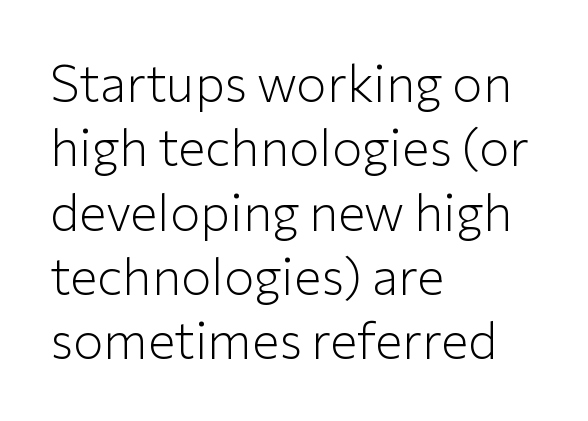
{"serif": "no", "italic": "no", "bold": "no", "weight": "light", "width": "normal", "stroke_contrast": "low", "x_height": "medium", "monospaced": "no", "underline": "no", "align": "left", "line_spacing": "normal", "line_spacing_ratio": 1.26, "letter_spacing": "normal", "letter_spacing_em": 0.0, "glyph_px": 51}
